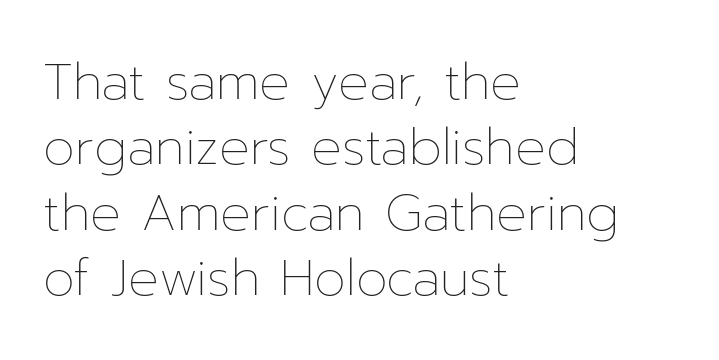
The image shows 51 px thin type, upright; set left-aligned, normal line spacing (1.28x), normal letter spacing, not underlined; low stroke contrast and a medium x-height.
